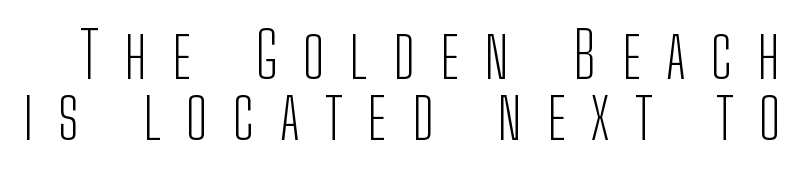
The image shows 64 px light, condensed sans-serif type, upright; set tight line spacing (0.96x), unusually wide letter spacing (+0.4 em), not underlined; low stroke contrast and a medium x-height.
